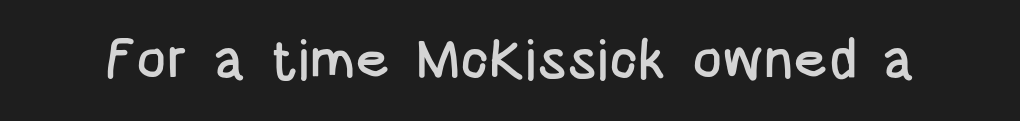
{"serif": "no", "italic": "no", "width": "condensed", "stroke_contrast": "low", "x_height": "large", "monospaced": "no", "underline": "no", "letter_spacing": "normal", "letter_spacing_em": 0.0, "glyph_px": 56}
